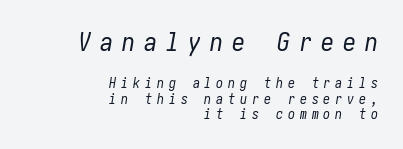
{"italic": "yes", "lean": "right", "slant_degrees": 10, "bold": "no", "underline": "no", "align": "right", "line_spacing": "tight", "line_spacing_ratio": 1.1, "letter_spacing": "wide", "letter_spacing_em": 0.35, "larger_block": "first", "size_ratio": 1.86, "glyph_px": 26}
